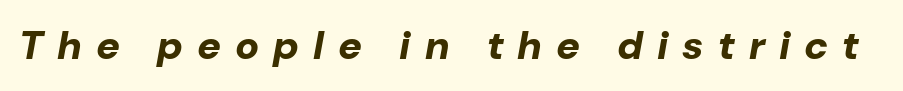
The image shows 40 px bold type, italic (leaning right); set unusually wide letter spacing (+0.35 em), not underlined; low stroke contrast and a medium x-height.
